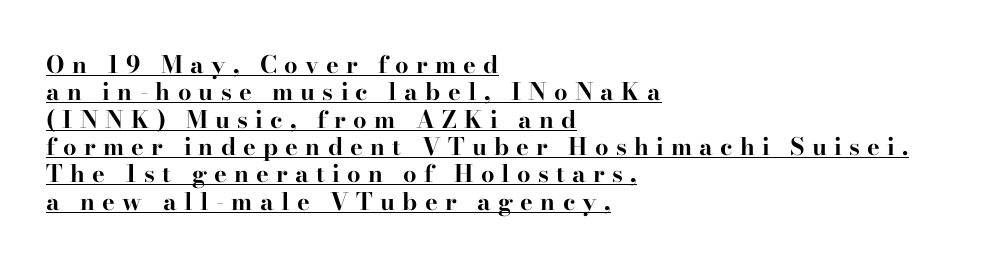
The image shows 24 px bold type, upright; set left-aligned, tight line spacing (1.14x), unusually wide letter spacing (+0.3 em), underlined.
